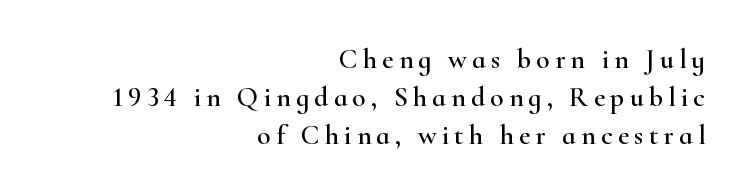
Is this a fixed-width face? No — the glyphs have proportional, varying widths. Glance below the letters and you will spot only blank space. Reading down the column, the eye jumps a familiar distance to each next line. When letters stand straight like this, we call the style roman or upright. Right-aligned paragraph, ragged on the left.
